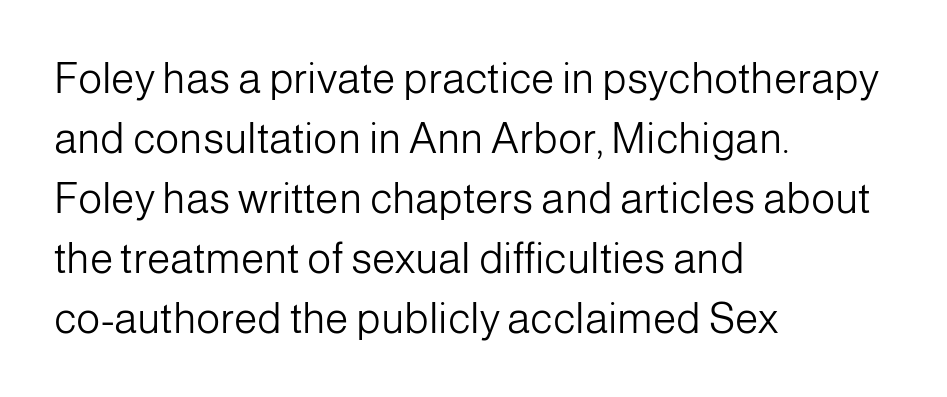
The image shows 42 px light sans-serif type, upright; set left-aligned, normal line spacing (1.43x), normal letter spacing, not underlined; low stroke contrast and a medium x-height.
